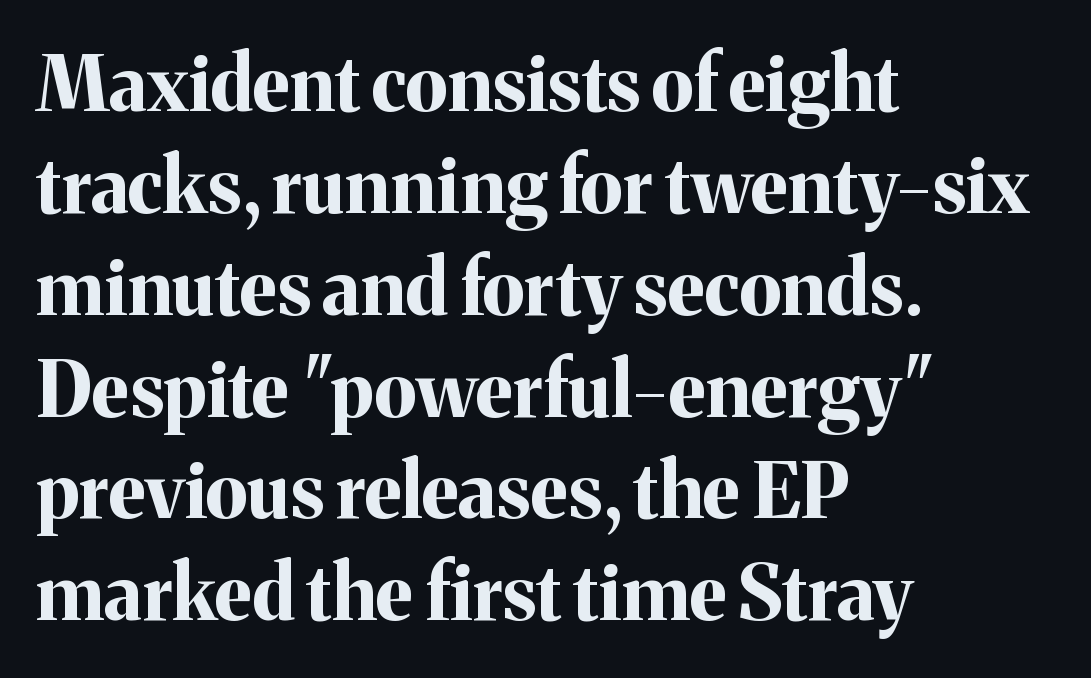
Q: Is the text bold? A: Yes.
Q: Is the text italic (slanted)? A: No, it is upright.
Q: Is the typeface a serif or a sans-serif typeface? A: Serif.
Q: Is the text underlined? A: No.
Q: How is the paragraph aligned? A: Left-aligned.
Q: Is the spacing between letters normal or unusually wide? A: Normal.
Q: Is the spacing between lines tight, normal or loose? A: Normal.
Q: Width (condensed, normal, or wide)? A: Normal.
Q: Stroke contrast? A: Medium.
Q: x-height? A: Medium.
Q: Monospaced? A: No.
